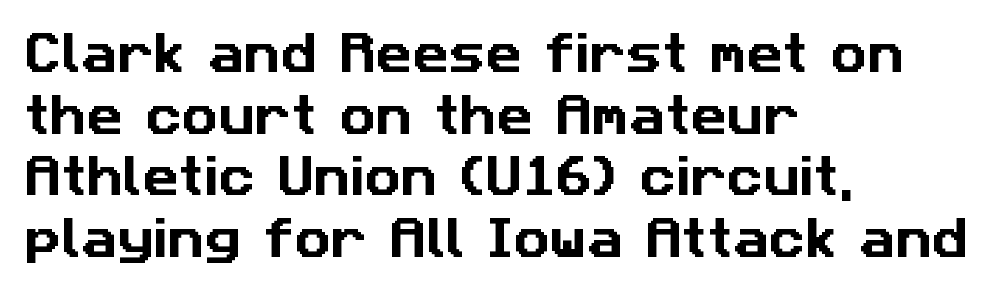
Q: Is the typeface a serif or a sans-serif typeface? A: Sans-serif.
Q: Is the text underlined? A: No.
Q: How is the paragraph aligned? A: Left-aligned.
Q: Is the spacing between letters normal or unusually wide? A: Normal.
Q: Is the spacing between lines tight, normal or loose? A: Normal.
Q: Width (condensed, normal, or wide)? A: Normal.
Q: Stroke contrast? A: Low.
Q: x-height? A: Medium.
Q: Monospaced? A: No.
